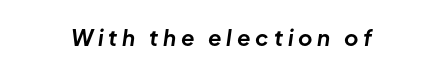
Q: Is the text bold? A: Yes.
Q: Is the text italic (slanted)? A: Yes, it leans right by about 8 degrees.
Q: Is the text underlined? A: No.
Q: Is the spacing between letters normal or unusually wide? A: Unusually wide.
